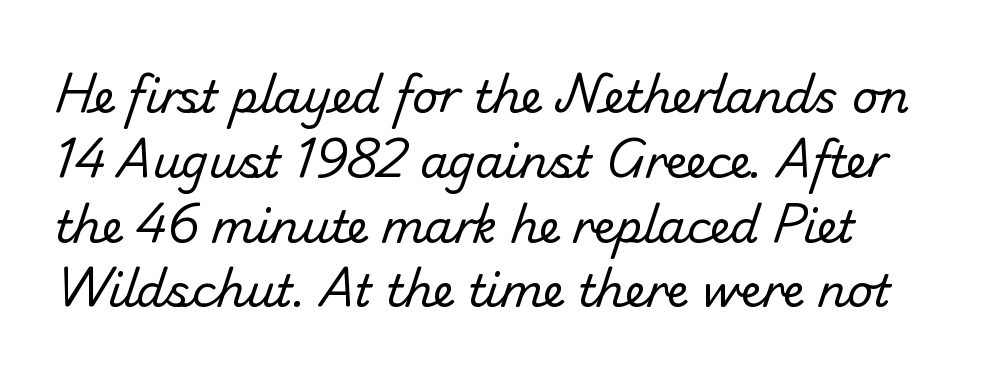
Q: Is the text bold? A: No.
Q: Is the typeface a serif or a sans-serif typeface? A: Sans-serif.
Q: Is the text underlined? A: No.
Q: How is the paragraph aligned? A: Left-aligned.
Q: Is the spacing between letters normal or unusually wide? A: Normal.
Q: Is the spacing between lines tight, normal or loose? A: Normal.
Q: Width (condensed, normal, or wide)? A: Normal.
Q: Stroke contrast? A: Low.
Q: x-height? A: Small.
Q: Monospaced? A: No.
